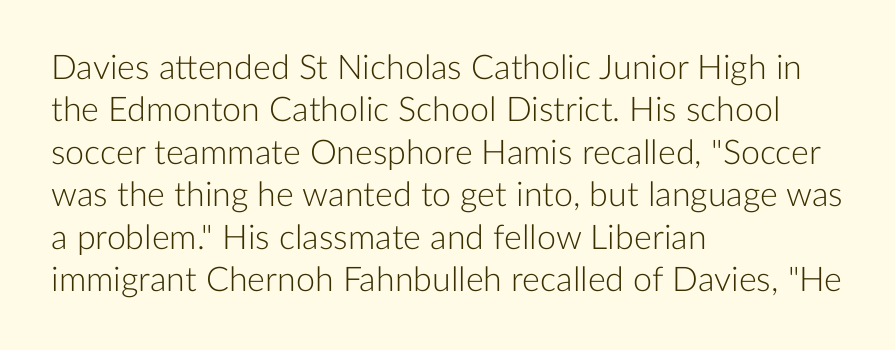
Type style note: lacks serifs. Posture: vertical. The face used here is proportionally spaced, like ordinary book or web type. The leading is moderate, giving the passage an even texture.
